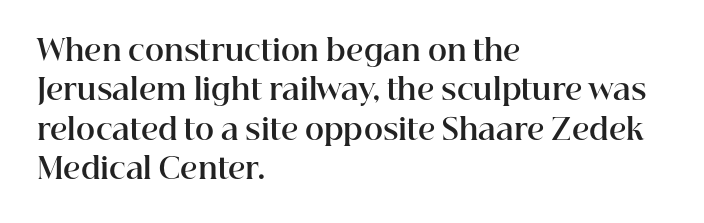
You can tell from the footed stems that serif type was used. The passage shown is emphatically bold. Is this a fixed-width face? No — the glyphs have proportional, varying widths. Baseline-to-baseline distance is the conventional proportion of letter height. Students, note that the glyphs here touch the page at normal intervals.
